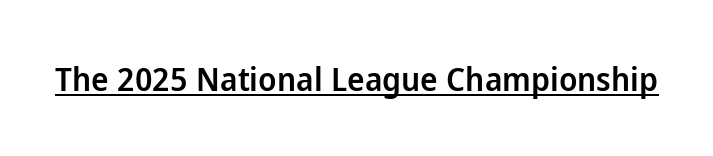
The image shows 33 px semibold sans-serif type, upright; set normal letter spacing, underlined; low stroke contrast and a medium x-height.
